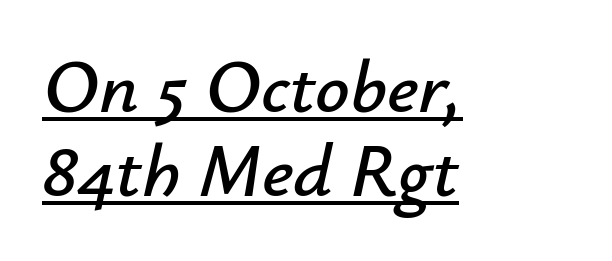
{"italic": "yes", "lean": "right", "slant_degrees": 12, "width": "normal", "stroke_contrast": "low", "x_height": "small", "monospaced": "no", "underline": "yes", "align": "left", "line_spacing": "tight", "line_spacing_ratio": 1.11, "letter_spacing": "normal", "letter_spacing_em": 0.0, "glyph_px": 76}
